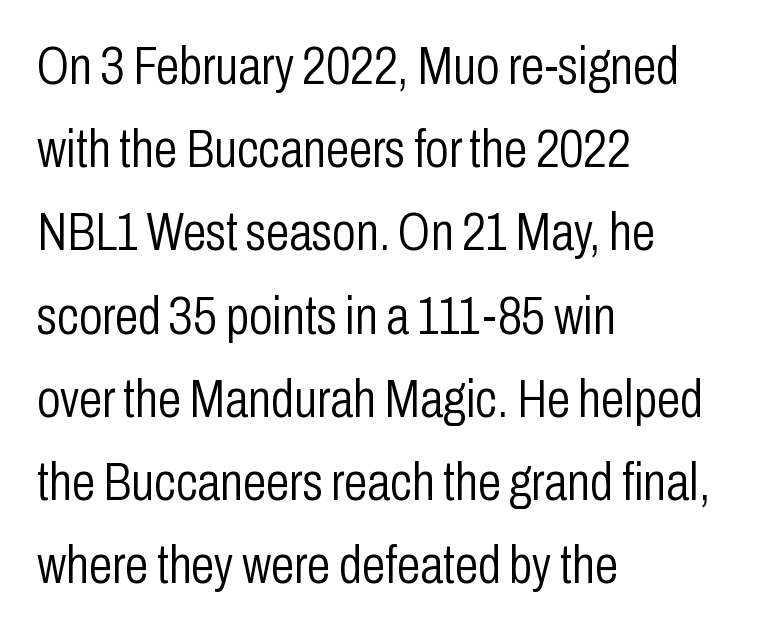
Each letter keeps its own natural width here, so spacing adapts to shape. Standard letterfit; no display-style spreading of the glyphs. Nobody drew a line under any word here. Does the type have serifs? No, each stem ends abruptly. This sample uses an upright cut, with every glyph sitting square on the baseline.
